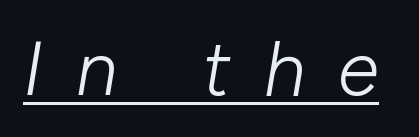
Q: Is the text bold? A: No.
Q: Is the text italic (slanted)? A: Yes, it leans right by about 10 degrees.
Q: Is the text underlined? A: Yes.
Q: Is the spacing between letters normal or unusually wide? A: Unusually wide.
Q: Width (condensed, normal, or wide)? A: Normal.
Q: Stroke contrast? A: Low.
Q: x-height? A: Medium.
Q: Monospaced? A: No.
